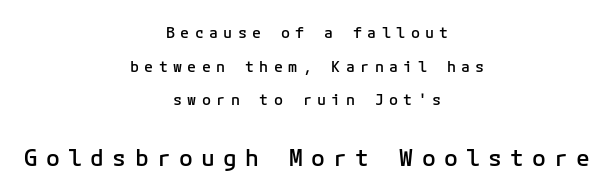
The image shows 23 px text type, upright; set centered, loose line spacing (2.25x), unusually wide letter spacing (+0.36 em), not underlined; the second (bottom) block is 1.53x larger.
